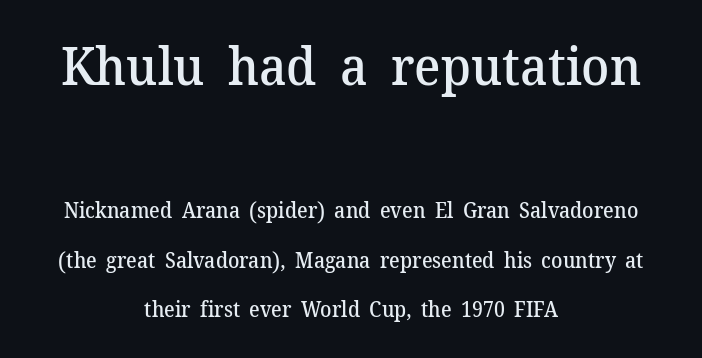
Q: Is the text bold? A: Semi-bold.
Q: Is the text italic (slanted)? A: No, it is upright.
Q: Is the typeface a serif or a sans-serif typeface? A: Serif.
Q: Is the text underlined? A: No.
Q: How is the paragraph aligned? A: Centered.
Q: Is the spacing between letters normal or unusually wide? A: Normal.
Q: Is the spacing between lines tight, normal or loose? A: Loose.
Q: Which block of text is set in a larger size, the first (top) or the second (bottom)? A: The first (top) one.
Q: Width (condensed, normal, or wide)? A: Normal.
Q: Stroke contrast? A: Medium.
Q: x-height? A: Medium.
Q: Monospaced? A: No.
